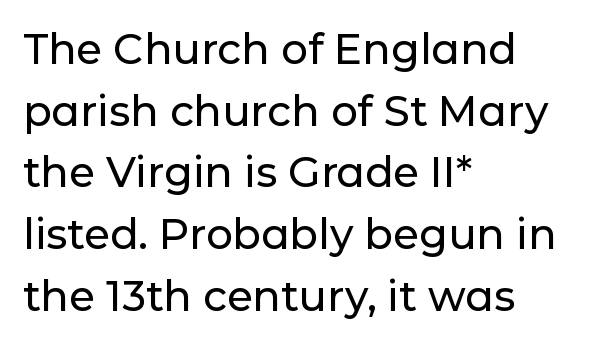
{"serif": "no", "italic": "no", "width": "normal", "stroke_contrast": "low", "x_height": "medium", "monospaced": "no", "underline": "no", "align": "left", "line_spacing": "normal", "line_spacing_ratio": 1.47, "letter_spacing": "normal", "letter_spacing_em": 0.0, "glyph_px": 42}
